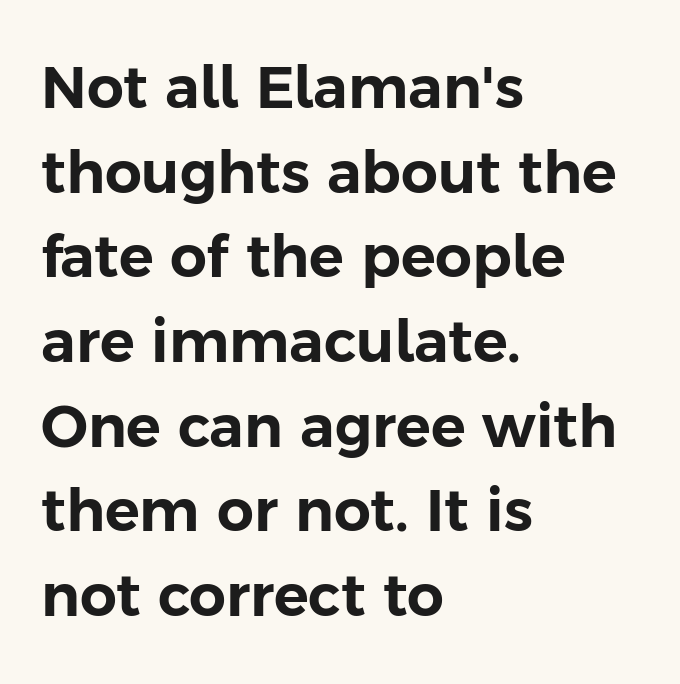
{"serif": "no", "italic": "no", "width": "normal", "stroke_contrast": "low", "x_height": "medium", "monospaced": "no", "underline": "no", "align": "left", "line_spacing": "normal", "line_spacing_ratio": 1.46, "letter_spacing": "normal", "letter_spacing_em": 0.0, "glyph_px": 58}
